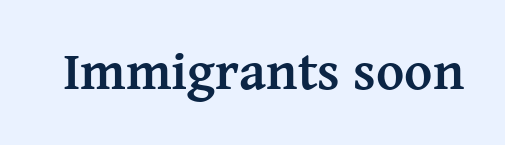
Q: Is the text bold? A: Yes.
Q: Is the text italic (slanted)? A: No, it is upright.
Q: Is the typeface a serif or a sans-serif typeface? A: Serif.
Q: Is the text underlined? A: No.
Q: Is the spacing between letters normal or unusually wide? A: Normal.
Q: Width (condensed, normal, or wide)? A: Normal.
Q: Stroke contrast? A: Medium.
Q: x-height? A: Medium.
Q: Monospaced? A: No.
